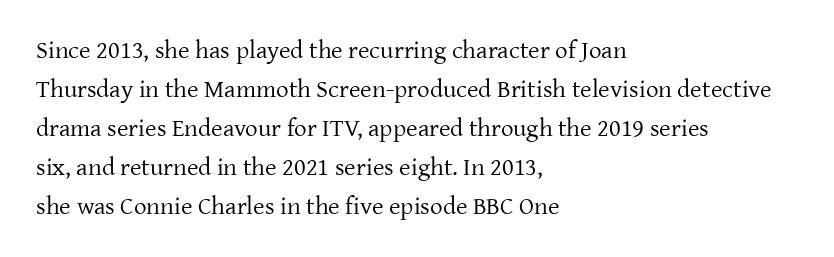
Q: Is the text bold? A: No.
Q: Is the text italic (slanted)? A: No, it is upright.
Q: Is the text underlined? A: No.
Q: How is the paragraph aligned? A: Left-aligned.
Q: Is the spacing between letters normal or unusually wide? A: Normal.
Q: Is the spacing between lines tight, normal or loose? A: Normal.
